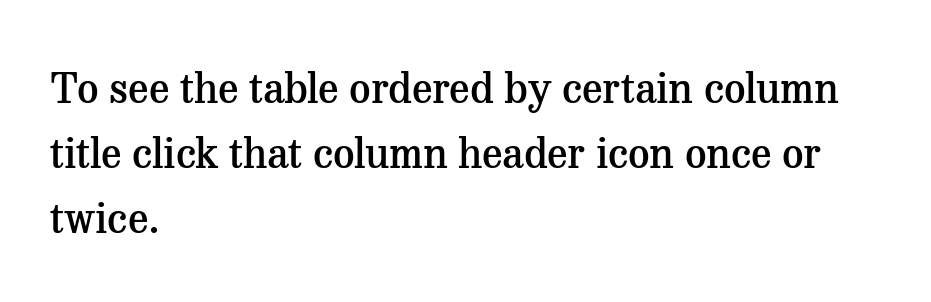
The image shows 42 px semibold serif type, upright; set left-aligned, normal line spacing (1.55x), normal letter spacing, not underlined; medium stroke contrast and a medium x-height.
